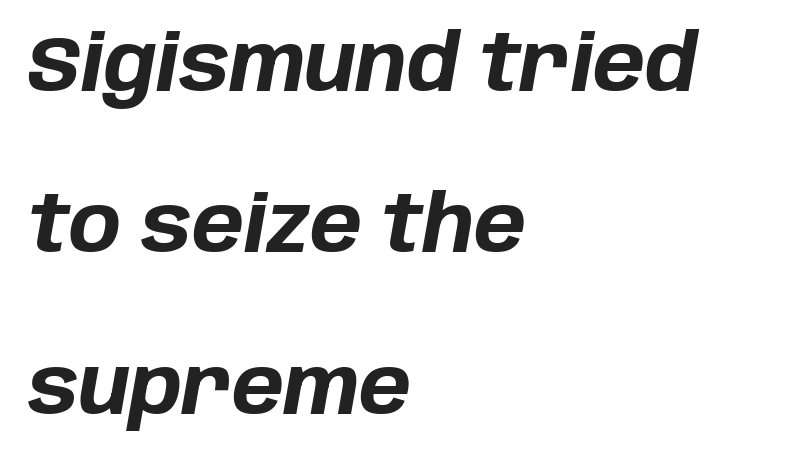
{"italic": "yes", "lean": "right", "slant_degrees": 10, "bold": "yes", "weight": "bold", "width": "normal", "stroke_contrast": "low", "x_height": "large", "monospaced": "no", "underline": "no", "align": "left", "line_spacing": "loose", "line_spacing_ratio": 2.07, "letter_spacing": "normal", "letter_spacing_em": 0.0, "glyph_px": 78}
